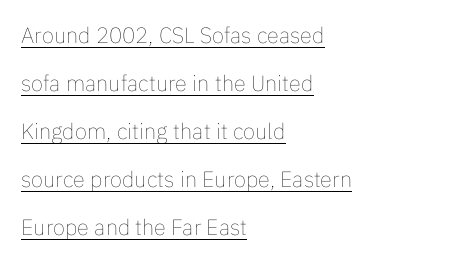
Has an underline been added? It has. Nothing heavy about these letters — not bold at all. What stands out about the letter spacing? Nothing — it is the standard amount. Is there any slant? The stems are plumb. If you measured baseline to baseline, you'd find a long distance.
